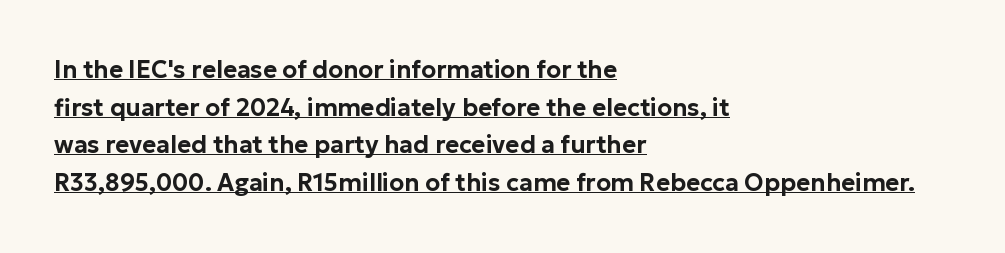
Q: Is the text italic (slanted)? A: No, it is upright.
Q: Is the text underlined? A: Yes.
Q: How is the paragraph aligned? A: Left-aligned.
Q: Is the spacing between letters normal or unusually wide? A: Normal.
Q: Is the spacing between lines tight, normal or loose? A: Normal.
